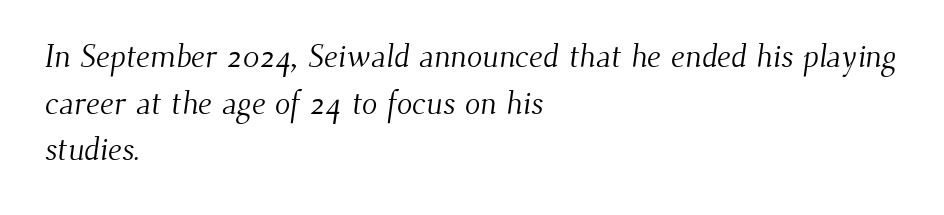
Q: Is the text bold? A: No.
Q: Is the typeface a serif or a sans-serif typeface? A: Serif.
Q: Is the text underlined? A: No.
Q: How is the paragraph aligned? A: Left-aligned.
Q: Is the spacing between letters normal or unusually wide? A: Normal.
Q: Is the spacing between lines tight, normal or loose? A: Normal.
Q: Width (condensed, normal, or wide)? A: Normal.
Q: Stroke contrast? A: Medium.
Q: x-height? A: Small.
Q: Monospaced? A: No.
